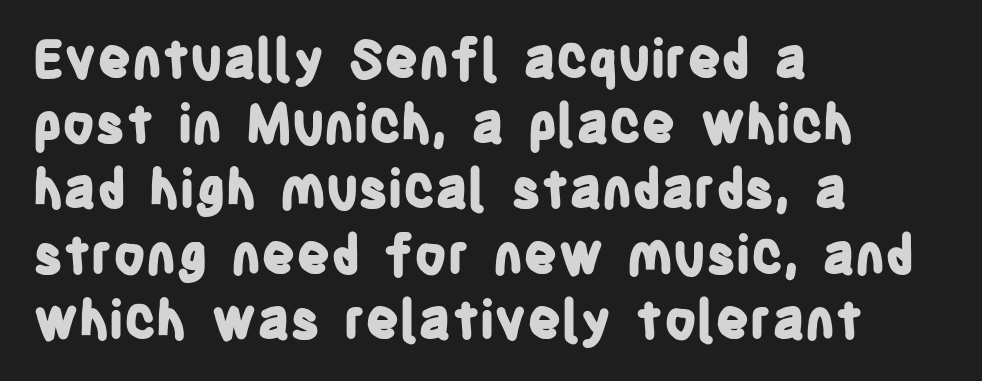
{"serif": "no", "italic": "no", "bold": "yes", "weight": "bold", "width": "condensed", "stroke_contrast": "low", "x_height": "large", "monospaced": "no", "underline": "no", "align": "left", "line_spacing_ratio": 1.23, "letter_spacing": "normal", "letter_spacing_em": 0.0, "glyph_px": 53}
